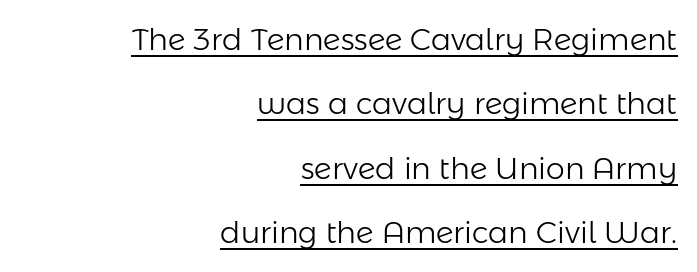
The image shows 30 px light sans-serif type, upright; set right-aligned, loose line spacing (2.15x), normal letter spacing, underlined; low stroke contrast and a medium x-height.
